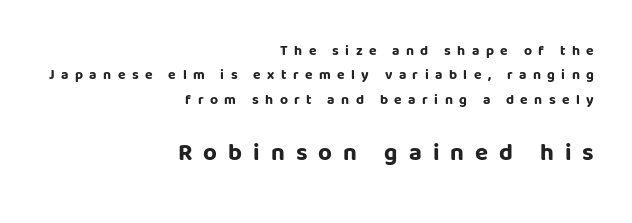
{"italic": "no", "bold": "yes", "underline": "no", "align": "right", "line_spacing_ratio": 1.75, "letter_spacing": "wide", "letter_spacing_em": 0.46, "larger_block": "second", "size_ratio": 1.71, "glyph_px": 24}
